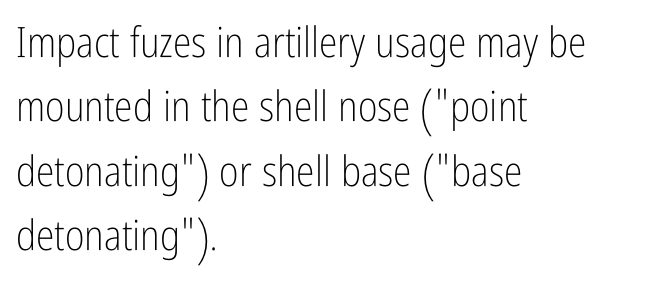
Q: Is the text bold? A: No.
Q: Is the text italic (slanted)? A: No, it is upright.
Q: Is the typeface a serif or a sans-serif typeface? A: Sans-serif.
Q: Is the text underlined? A: No.
Q: How is the paragraph aligned? A: Left-aligned.
Q: Is the spacing between letters normal or unusually wide? A: Normal.
Q: Is the spacing between lines tight, normal or loose? A: Normal.
Q: Width (condensed, normal, or wide)? A: Condensed.
Q: Stroke contrast? A: Low.
Q: x-height? A: Medium.
Q: Monospaced? A: No.
